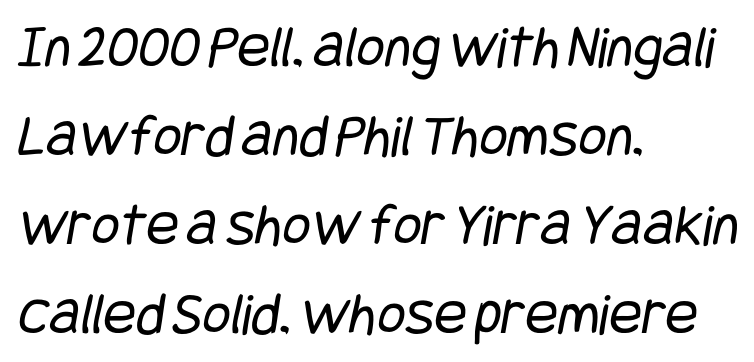
The leading is moderate, giving the passage an even texture. Plain, unruled lines of type. The face used here is a sans, in the tradition of grotesques and geometrics. Is the stroke heavy? The answer is a plain regular-or-lighter. Tracking here is standard; glyphs follow each other at the usual distance.
